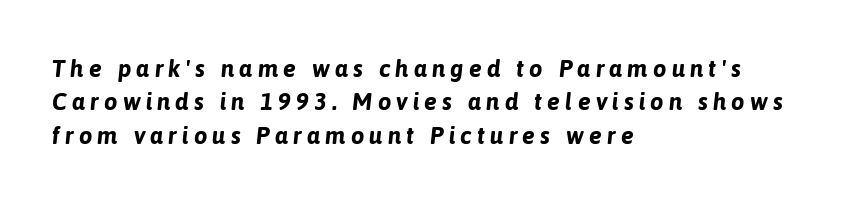
The typesetting leans heavy: a genuine bold. This rendering widens character spacing well past its baseline value. This sample keeps an unexceptional amount of space between lines. Teacher's note: observe the even left margin — that is flush-left alignment.
